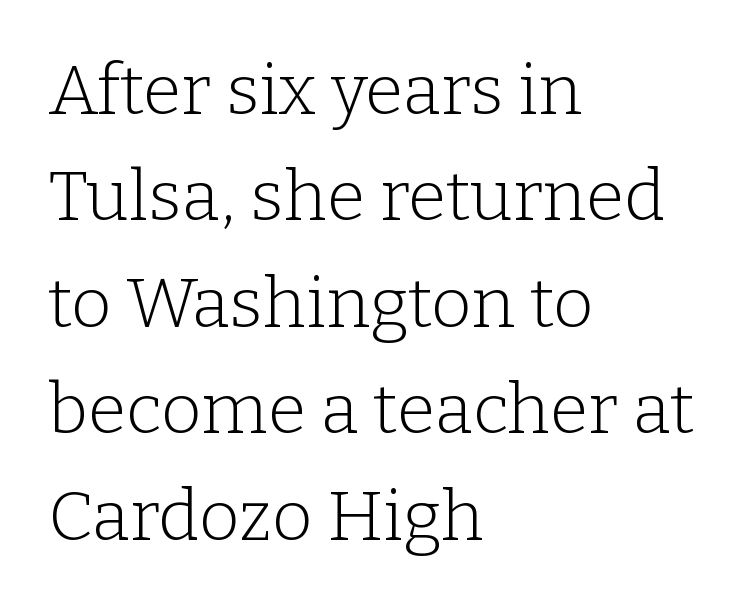
{"serif": "yes", "italic": "no", "bold": "no", "weight": "light", "width": "normal", "stroke_contrast": "low", "x_height": "medium", "monospaced": "no", "underline": "no", "align": "left", "line_spacing": "normal", "line_spacing_ratio": 1.52, "letter_spacing": "normal", "letter_spacing_em": 0.0, "glyph_px": 70}
